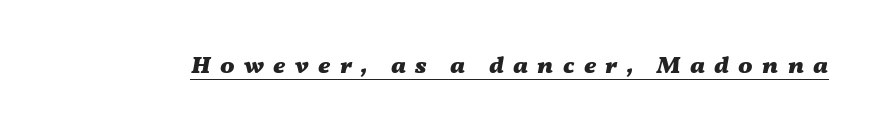
Q: Is the text bold? A: Yes.
Q: Is the text italic (slanted)? A: Yes, it leans right by about 11 degrees.
Q: Is the text underlined? A: Yes.
Q: Is the spacing between letters normal or unusually wide? A: Unusually wide.
